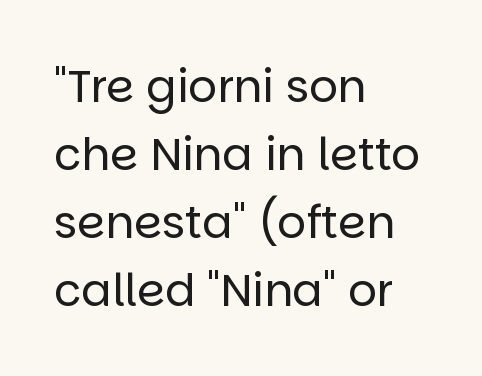
The image shows 45 px regular-weight sans-serif type, upright; set left-aligned, normal line spacing (1.51x), normal letter spacing, not underlined; low stroke contrast and a large x-height.
